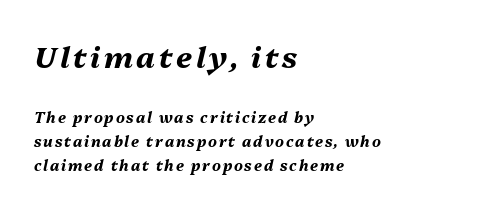
Q: Is the text bold? A: Yes.
Q: Is the text italic (slanted)? A: Yes, it leans right by about 13 degrees.
Q: Is the text underlined? A: No.
Q: How is the paragraph aligned? A: Left-aligned.
Q: Is the spacing between lines tight, normal or loose? A: Normal.
Q: Which block of text is set in a larger size, the first (top) or the second (bottom)? A: The first (top) one.
Q: Width (condensed, normal, or wide)? A: Normal.
Q: Stroke contrast? A: Medium.
Q: x-height? A: Medium.
Q: Monospaced? A: No.
